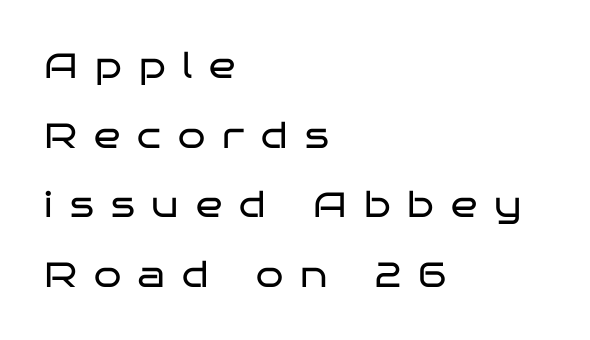
This sample has the flowing, uneven cadence of proportional lettering. Quick note: underline off. The passage shown is typeset with a sans-serif family. Loosely led — the rows are spread out. Heft: none added — not bold. The letters are spread apart with noticeably loose tracking.
